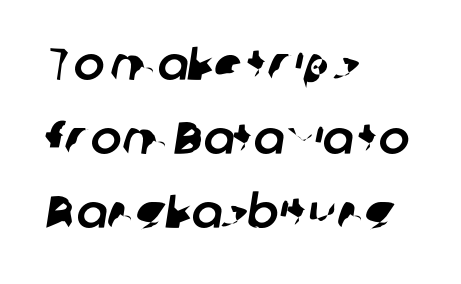
{"serif": "no", "width": "normal", "stroke_contrast": "low", "x_height": "medium", "monospaced": "no", "underline": "no", "align": "left", "line_spacing": "normal", "line_spacing_ratio": 1.61, "letter_spacing": "normal", "letter_spacing_em": 0.0, "glyph_px": 46}
